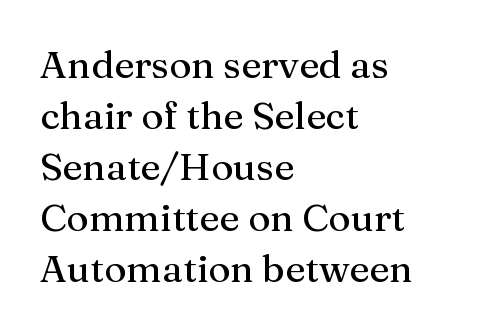
{"serif": "yes", "italic": "no", "width": "normal", "stroke_contrast": "medium", "x_height": "medium", "monospaced": "no", "underline": "no", "align": "left", "line_spacing": "normal", "line_spacing_ratio": 1.34, "letter_spacing": "normal", "letter_spacing_em": 0.0, "glyph_px": 38}
